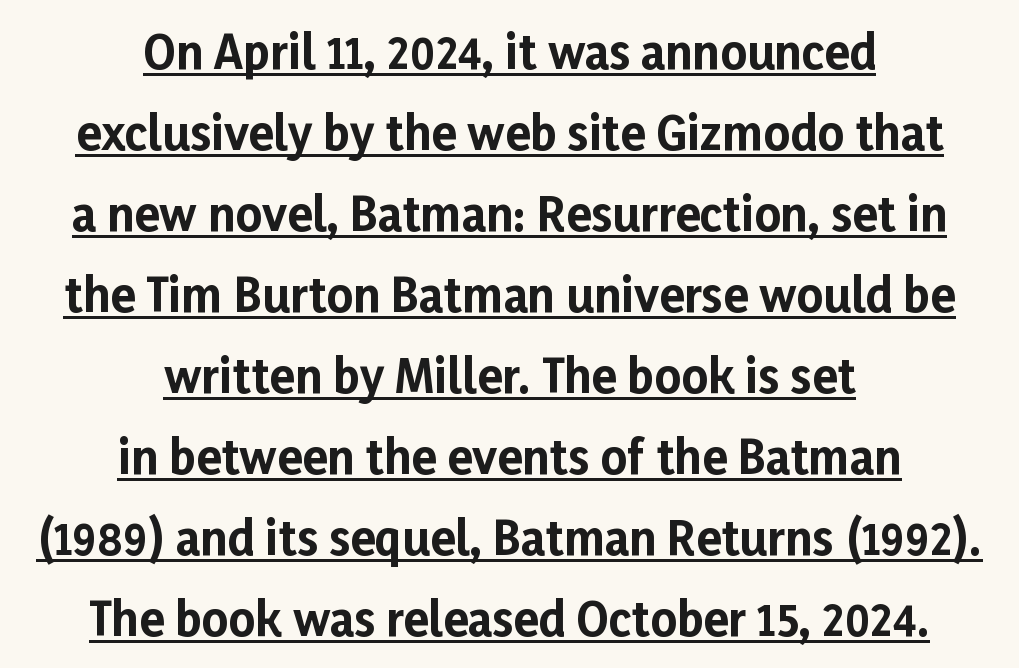
The image shows 46 px bold sans-serif type, upright; set centered, line spacing 1.76x, normal letter spacing, underlined; low stroke contrast and a medium x-height.
